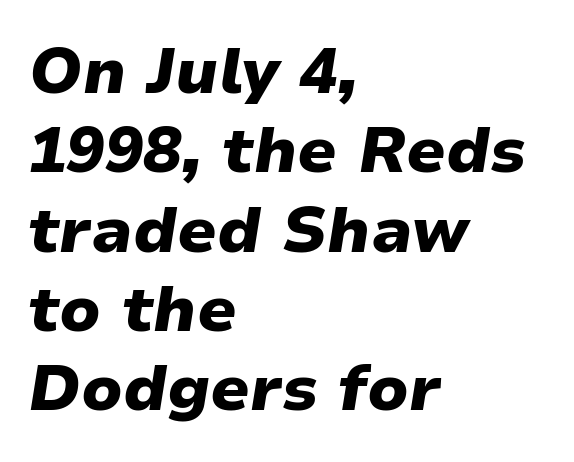
Q: Is the text bold? A: Yes.
Q: Is the text italic (slanted)? A: Yes, it leans right by about 9 degrees.
Q: Is the text underlined? A: No.
Q: How is the paragraph aligned? A: Left-aligned.
Q: Is the spacing between letters normal or unusually wide? A: Normal.
Q: Width (condensed, normal, or wide)? A: Normal.
Q: Stroke contrast? A: Low.
Q: x-height? A: Medium.
Q: Monospaced? A: No.
